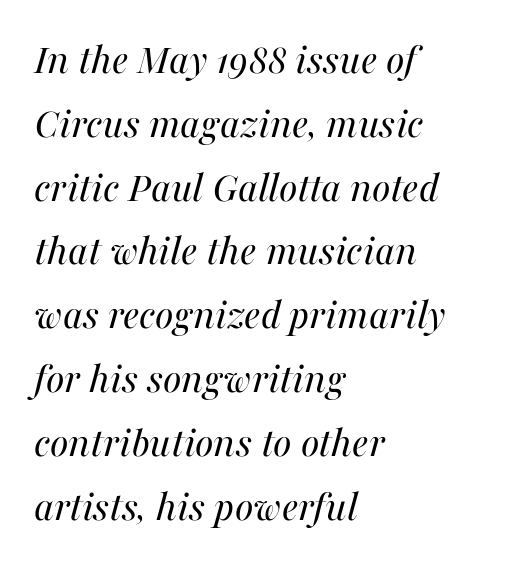
How would I describe the line gaps? Plain and ordinary. Short note: letters normally spaced. The face used here is proportionally spaced, like ordinary book or web type. The weight tops out at a normal text grade. The passage is arranged the way most books set body copy — flush left. The zone under the glyphs is completely vacant.
